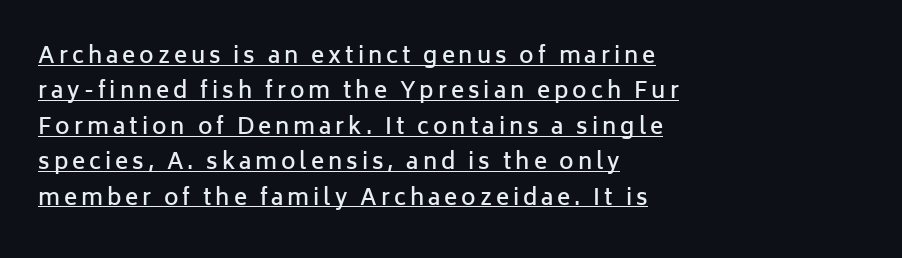
{"italic": "no", "bold": "semi", "underline": "yes", "align": "left", "line_spacing": "normal", "line_spacing_ratio": 1.61, "glyph_px": 22}
